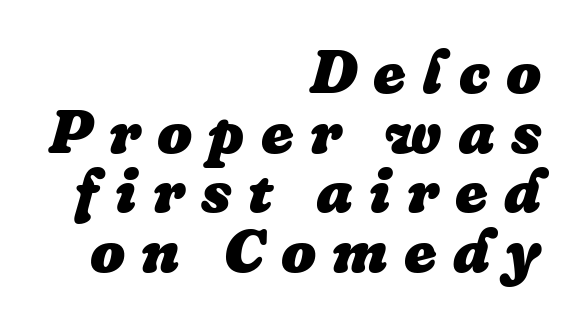
The image shows 62 px heavy type, italic (leaning right); set right-aligned, tight line spacing (0.96x), unusually wide letter spacing (+0.26 em), not underlined; low stroke contrast and a medium x-height.
